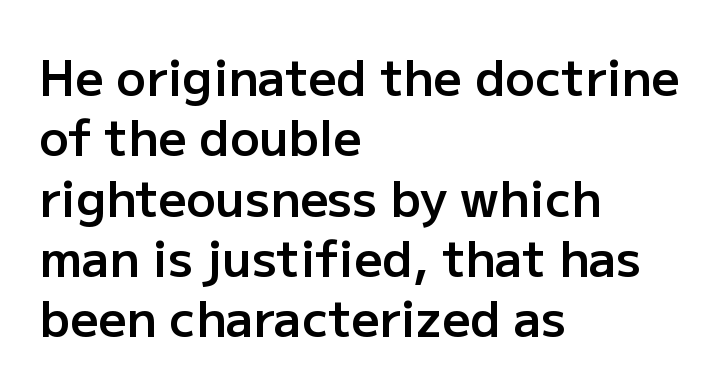
{"serif": "no", "italic": "no", "bold": "semi", "weight": "semibold", "width": "normal", "stroke_contrast": "low", "x_height": "medium", "monospaced": "no", "underline": "no", "align": "left", "line_spacing_ratio": 1.23, "letter_spacing": "normal", "letter_spacing_em": 0.0, "glyph_px": 49}
